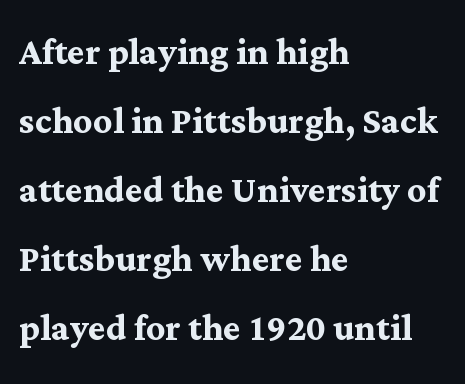
Teacher's note: observe the even left margin — that is flush-left alignment. The typeface chosen for these lines features serifs. Students, this is bold: see how much ink each stroke carries. The face used here is proportionally spaced, like ordinary book or web type. Glyph-to-glyph distance matches everyday printed text.
